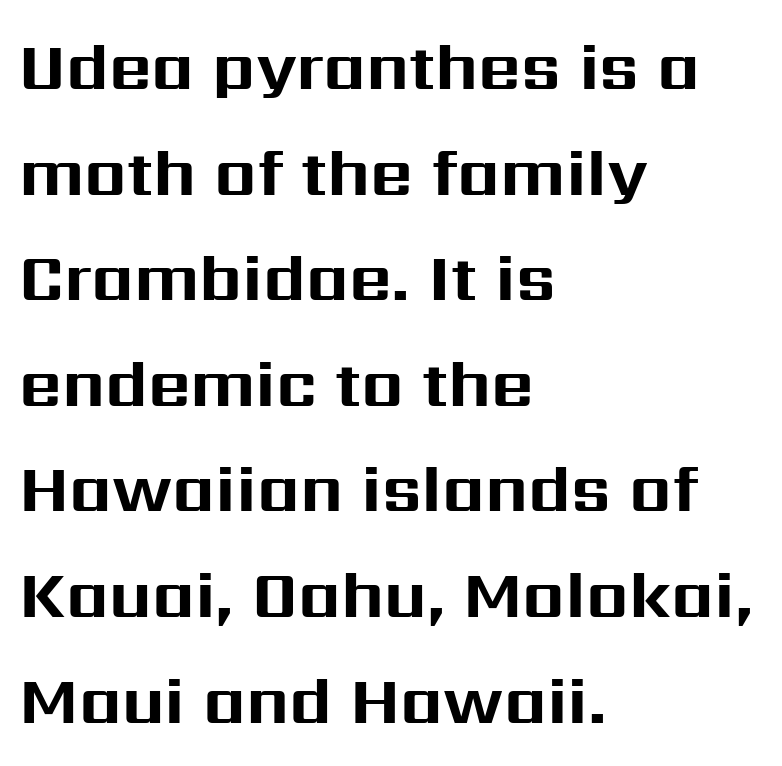
The image shows 66 px bold sans-serif type, upright; set left-aligned, normal line spacing (1.6x), normal letter spacing, not underlined; medium stroke contrast and a medium x-height.
